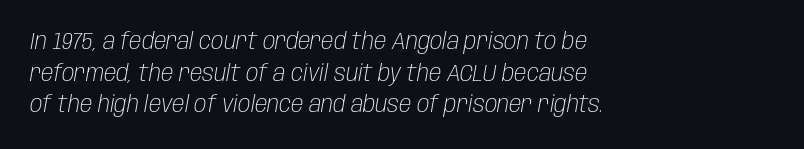
Q: Is the text bold? A: No.
Q: Is the text italic (slanted)? A: Yes, it leans right by about 10 degrees.
Q: Is the text underlined? A: No.
Q: How is the paragraph aligned? A: Left-aligned.
Q: Is the spacing between letters normal or unusually wide? A: Normal.
Q: Is the spacing between lines tight, normal or loose? A: Normal.
